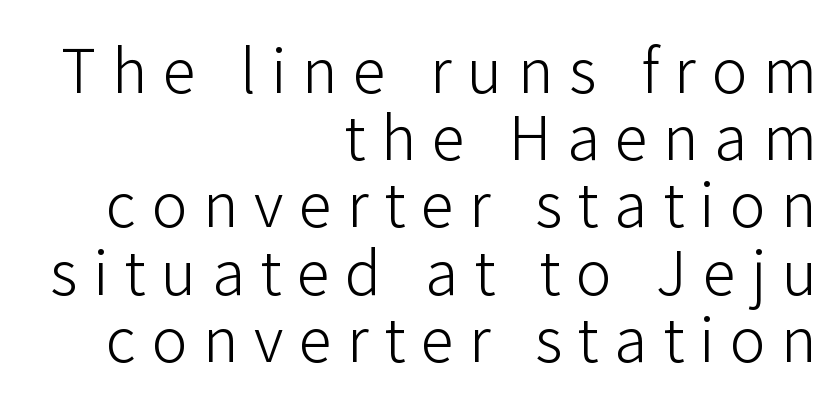
Q: Is the text bold? A: No.
Q: Is the text italic (slanted)? A: No, it is upright.
Q: Is the typeface a serif or a sans-serif typeface? A: Sans-serif.
Q: Is the text underlined? A: No.
Q: How is the paragraph aligned? A: Right-aligned.
Q: Is the spacing between letters normal or unusually wide? A: Unusually wide.
Q: Is the spacing between lines tight, normal or loose? A: Tight.
Q: Width (condensed, normal, or wide)? A: Normal.
Q: Stroke contrast? A: Low.
Q: x-height? A: Medium.
Q: Monospaced? A: No.
